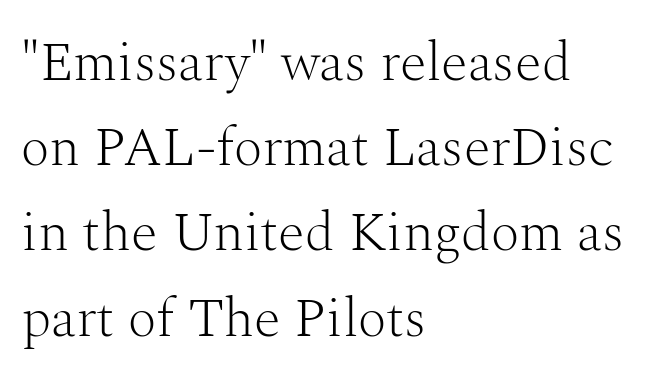
The image shows 55 px light serif type, upright; set left-aligned, normal line spacing (1.55x), normal letter spacing, not underlined; medium stroke contrast and a medium x-height.
